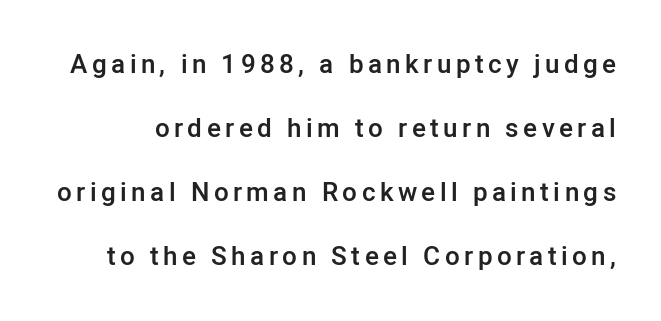
Line spacing here is loose. The strip under each line holds only bare page. Vertical strokes here are truly vertical. A fair bit of extra ink — the face is semibold, not bold.
